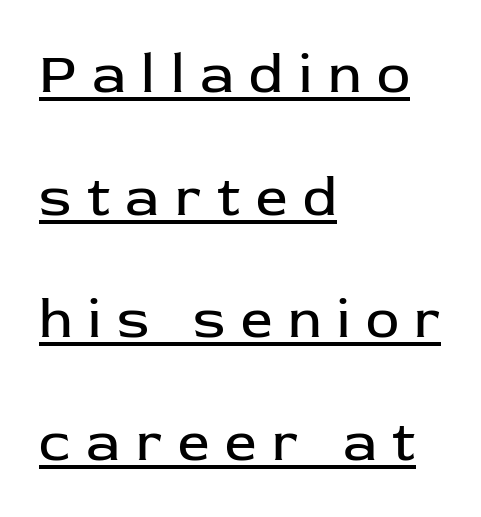
All the whitespace from short lines collects on the right. Students, observe the line beneath the letters — that is underlining. Ordinary non-slanted type is in use. Successive baselines arrive slowly, with a big drop between each. Each word looks stretched out because of the extra space between its letters.
